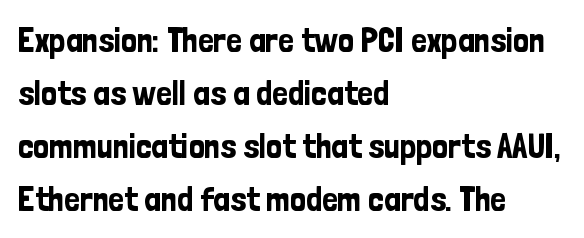
The text block is weighted toward the left margin, trailing off unevenly rightward. The area under the type is left untouched. Here the designer chose a conventional face with non-uniform glyph widths. A sans-serif font was chosen for this passage.
